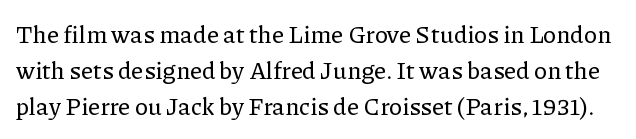
Rendered with straight, roman letterforms. Vertical spacing — default. Look at the tracking — it's just the regular setting, nothing added. The passage shown is not underscored anywhere.
